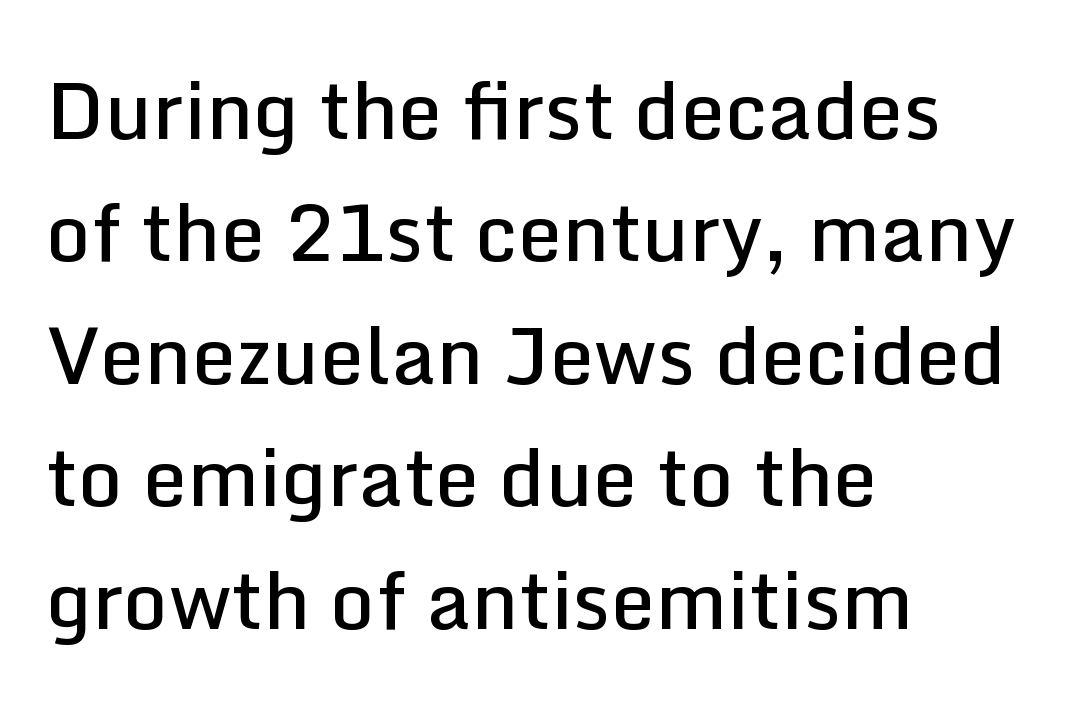
Q: Is the text bold? A: Semi-bold.
Q: Is the text italic (slanted)? A: No, it is upright.
Q: Is the typeface a serif or a sans-serif typeface? A: Sans-serif.
Q: Is the text underlined? A: No.
Q: How is the paragraph aligned? A: Left-aligned.
Q: Is the spacing between letters normal or unusually wide? A: Normal.
Q: Is the spacing between lines tight, normal or loose? A: Normal.
Q: Width (condensed, normal, or wide)? A: Normal.
Q: Stroke contrast? A: Low.
Q: x-height? A: Medium.
Q: Monospaced? A: No.
